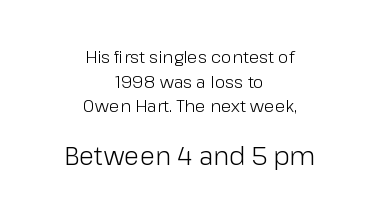
Q: Is the text bold? A: No.
Q: Is the text italic (slanted)? A: No, it is upright.
Q: Is the text underlined? A: No.
Q: How is the paragraph aligned? A: Centered.
Q: Is the spacing between letters normal or unusually wide? A: Normal.
Q: Is the spacing between lines tight, normal or loose? A: Normal.
Q: Which block of text is set in a larger size, the first (top) or the second (bottom)? A: The second (bottom) one.
